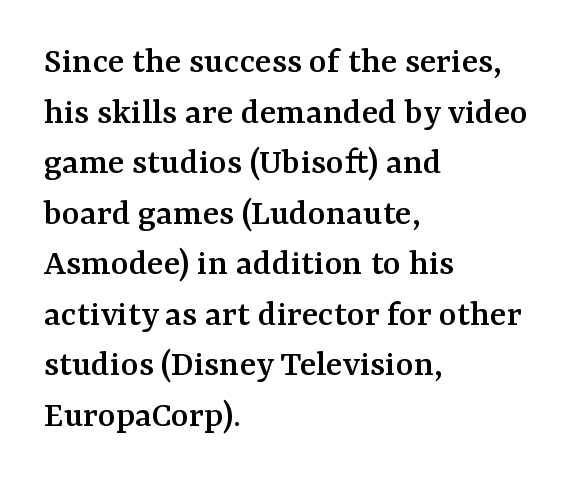
{"serif": "yes", "italic": "no", "width": "normal", "stroke_contrast": "medium", "x_height": "medium", "monospaced": "no", "underline": "no", "align": "left", "line_spacing": "normal", "line_spacing_ratio": 1.33, "letter_spacing": "normal", "letter_spacing_em": 0.0, "glyph_px": 38}
